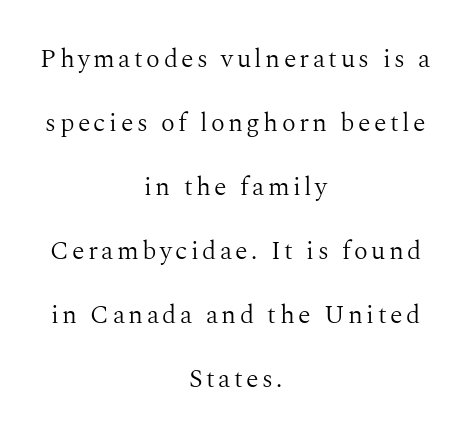
The image shows 26 px text type, upright; set centered, loose line spacing (2.46x), not underlined.
